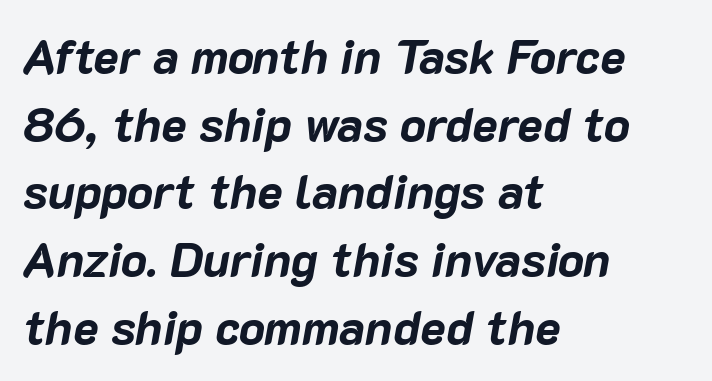
The image shows 48 px bold type, italic (leaning right); set left-aligned, normal line spacing (1.41x), normal letter spacing, not underlined; low stroke contrast and a medium x-height.
